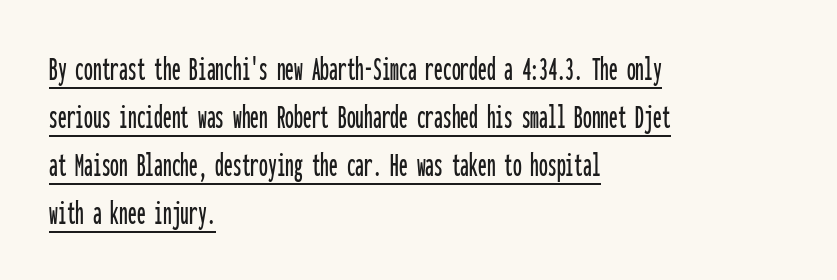
The image shows 35 px condensed sans-serif type, upright, monospaced; set left-aligned, normal line spacing (1.37x), normal letter spacing, underlined; low stroke contrast and a medium x-height.
